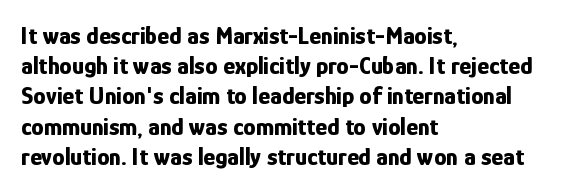
{"italic": "no", "bold": "yes", "underline": "no", "align": "left", "line_spacing_ratio": 1.21, "letter_spacing": "normal", "letter_spacing_em": 0.0, "glyph_px": 25}
